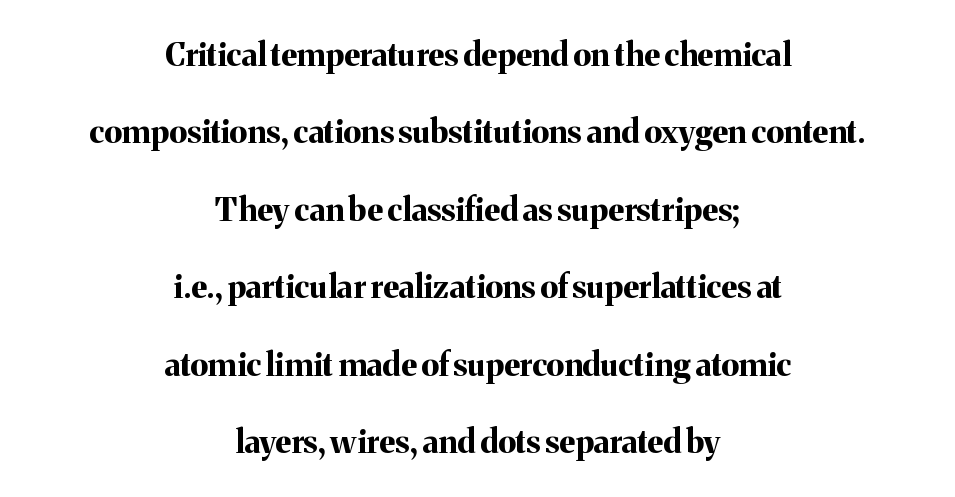
{"serif": "yes", "italic": "no", "bold": "yes", "weight": "bold", "width": "normal", "stroke_contrast": "medium", "x_height": "medium", "monospaced": "no", "underline": "no", "align": "center", "line_spacing": "loose", "line_spacing_ratio": 2.42, "letter_spacing": "normal", "letter_spacing_em": 0.0, "glyph_px": 32}
